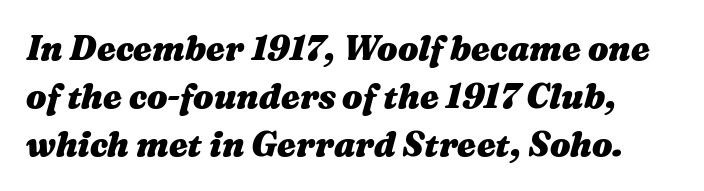
The image shows 34 px heavy, wide type, italic (leaning right); set normal line spacing (1.41x), normal letter spacing, not underlined; medium stroke contrast and a medium x-height.
